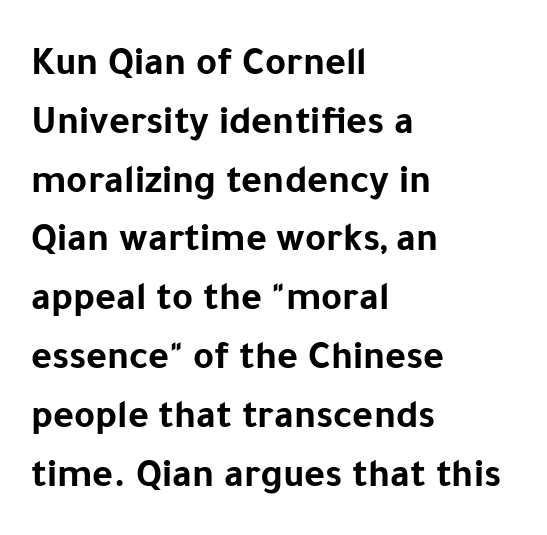
{"serif": "no", "italic": "no", "bold": "yes", "weight": "bold", "width": "normal", "stroke_contrast": "low", "x_height": "medium", "monospaced": "no", "underline": "no", "align": "left", "line_spacing": "normal", "line_spacing_ratio": 1.47, "letter_spacing": "normal", "letter_spacing_em": 0.0, "glyph_px": 40}
